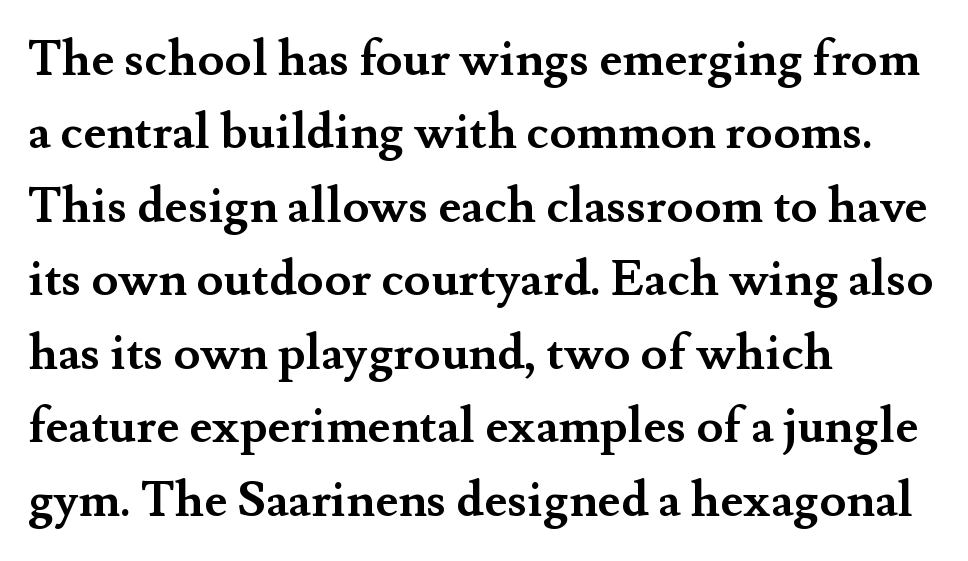
The image shows 49 px semibold serif type, upright; set left-aligned, normal line spacing (1.5x), normal letter spacing, not underlined; medium stroke contrast and a small x-height.
